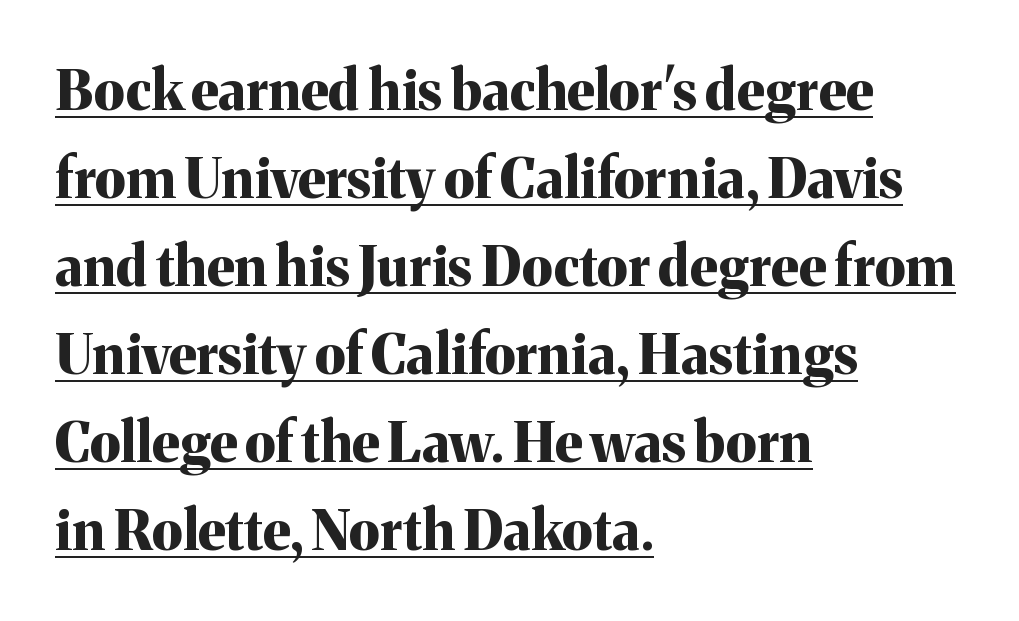
{"serif": "yes", "italic": "no", "bold": "yes", "weight": "bold", "width": "normal", "stroke_contrast": "medium", "x_height": "medium", "monospaced": "no", "underline": "yes", "align": "left", "line_spacing": "normal", "line_spacing_ratio": 1.6, "letter_spacing": "normal", "letter_spacing_em": 0.0, "glyph_px": 55}
